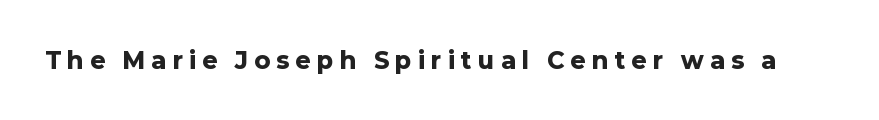
The image shows 23 px bold type, upright; set unusually wide letter spacing (+0.28 em), not underlined.
